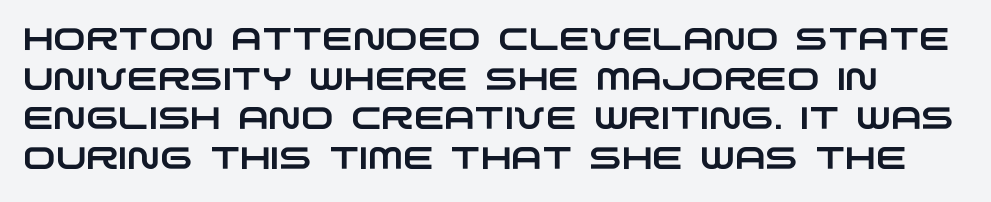
The characters display no serif detailing; their extremities are plain. The strip under each line holds only bare page. A typesetter would call this proportional, since set widths differ per character. What's the leading like? Ordinary, nothing unusual. The letters sit at their default tracking, neither squeezed nor spread.
